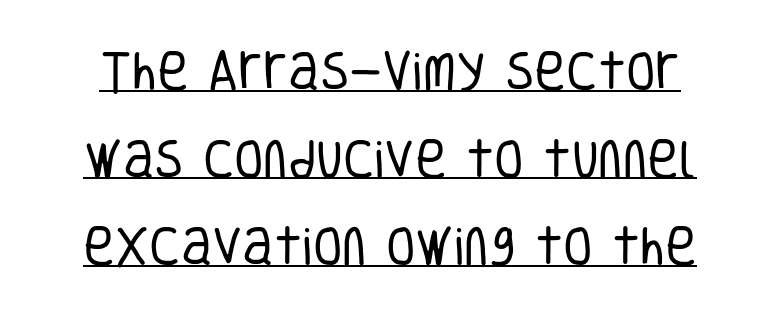
The image shows 43 px regular-weight, condensed sans-serif type, upright; set loose line spacing (2.04x), normal letter spacing, underlined; low stroke contrast and a large x-height.
